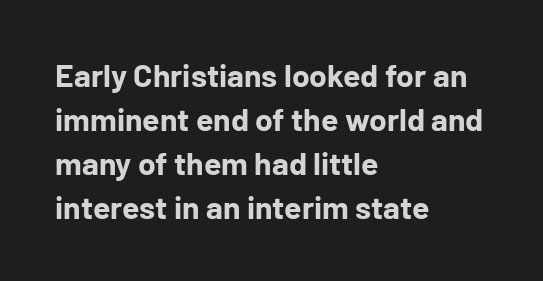
{"serif": "no", "italic": "no", "bold": "yes", "weight": "bold", "width": "normal", "stroke_contrast": "low", "x_height": "medium", "monospaced": "no", "underline": "no", "align": "left", "line_spacing": "normal", "line_spacing_ratio": 1.37, "letter_spacing": "normal", "letter_spacing_em": 0.0, "glyph_px": 32}
